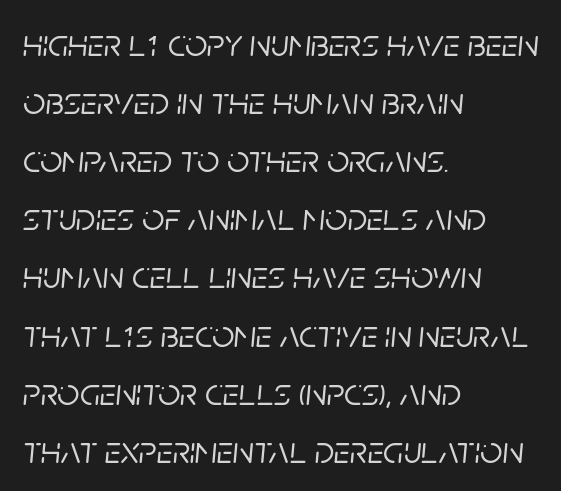
The image shows 39 px text type, italic (leaning right); set left-aligned, normal line spacing (1.49x), normal letter spacing, not underlined; low stroke contrast and a large x-height.
